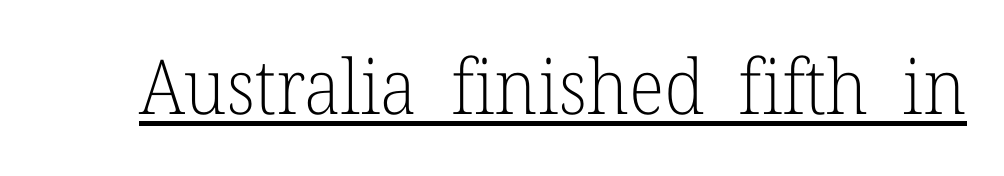
The image shows 76 px light serif type, upright; set normal letter spacing, underlined; low stroke contrast and a medium x-height.
